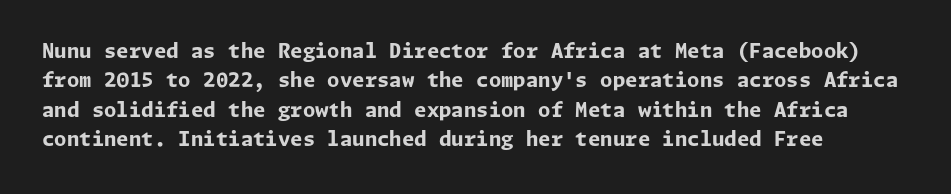
Q: Is the text bold? A: Yes.
Q: Is the text italic (slanted)? A: No, it is upright.
Q: Is the text underlined? A: No.
Q: Is the spacing between letters normal or unusually wide? A: Normal.
Q: Is the spacing between lines tight, normal or loose? A: Normal.
